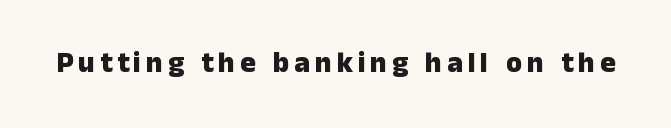
Type without underlining. Are there feet on the stems? There aren't — it's a sans. These lines are rendered in a variable-pitch font. Notice how thick the strokes are: this is what a full bold looks like.
